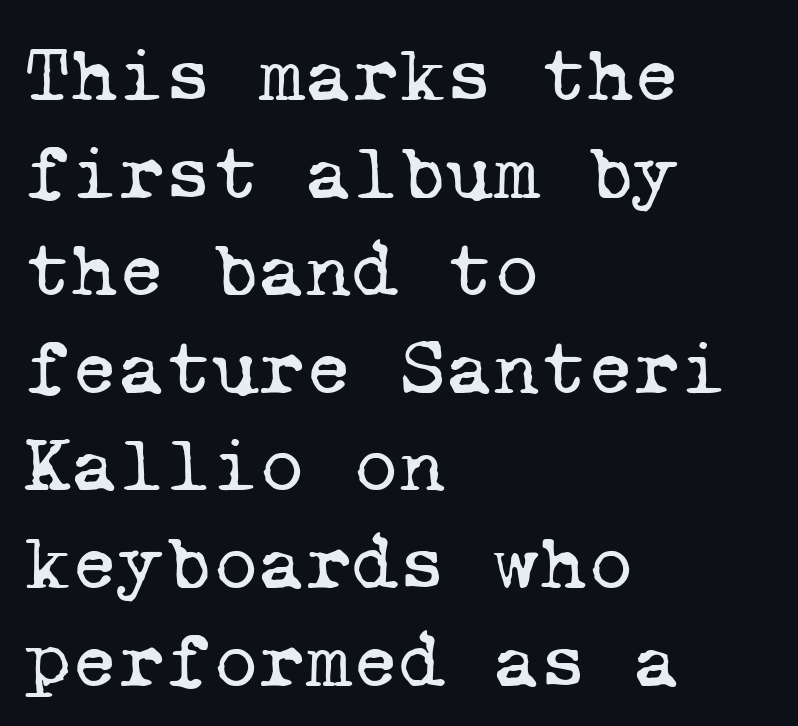
Q: Is the text bold? A: No.
Q: Is the typeface a serif or a sans-serif typeface? A: Serif.
Q: Is the text underlined? A: No.
Q: How is the paragraph aligned? A: Left-aligned.
Q: Is the spacing between letters normal or unusually wide? A: Normal.
Q: Width (condensed, normal, or wide)? A: Normal.
Q: Stroke contrast? A: Low.
Q: x-height? A: Medium.
Q: Monospaced? A: Yes.
